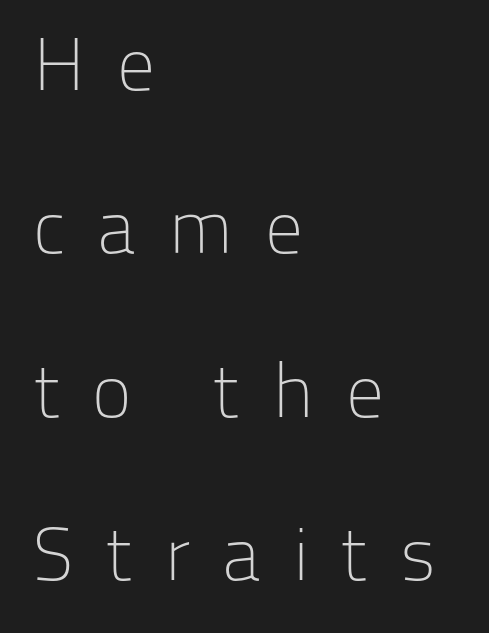
The image shows 75 px light sans-serif type, upright; set left-aligned, loose line spacing (2.18x), unusually wide letter spacing (+0.42 em), not underlined; low stroke contrast and a medium x-height.
